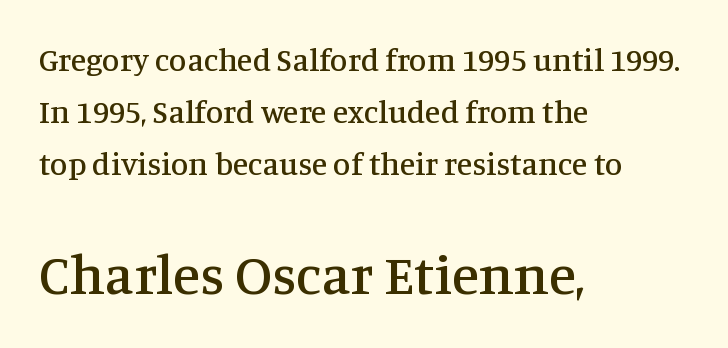
The image shows 56 px serif type, upright; set left-aligned, normal line spacing (1.62x), normal letter spacing, not underlined; the second (bottom) block is 1.75x larger; medium stroke contrast and a large x-height.
